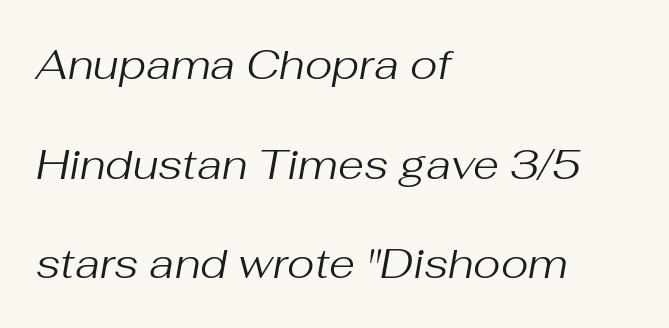
{"italic": "yes", "lean": "right", "slant_degrees": 10, "bold": "no", "weight": "regular", "width": "normal", "stroke_contrast": "medium", "x_height": "medium", "monospaced": "no", "underline": "no", "align": "left", "line_spacing": "loose", "line_spacing_ratio": 2.37, "letter_spacing": "normal", "letter_spacing_em": 0.0, "glyph_px": 42}
